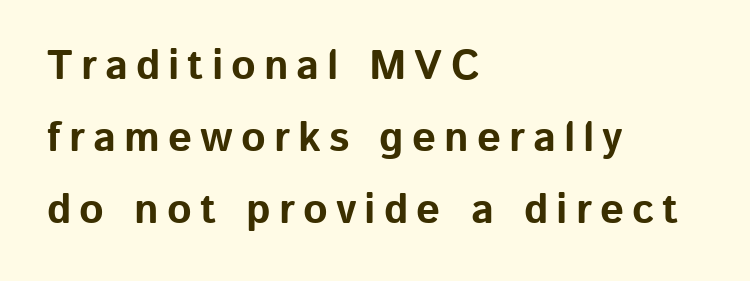
The image shows 42 px bold sans-serif type, upright; set left-aligned, line spacing 1.71x, not underlined; low stroke contrast and a medium x-height.
